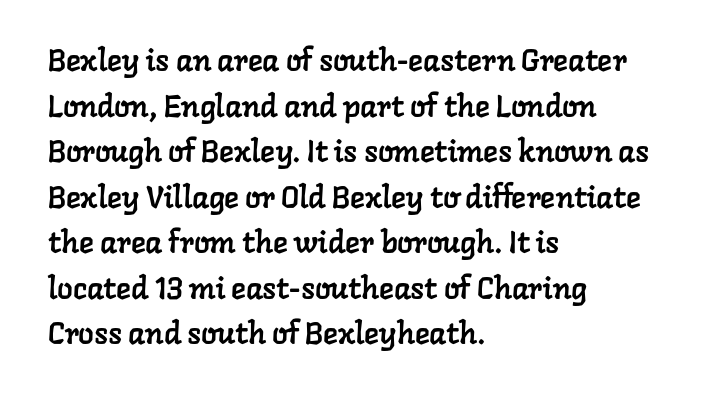
The image shows 31 px serif type; set left-aligned, normal line spacing (1.47x), normal letter spacing, not underlined; low stroke contrast and a medium x-height.
